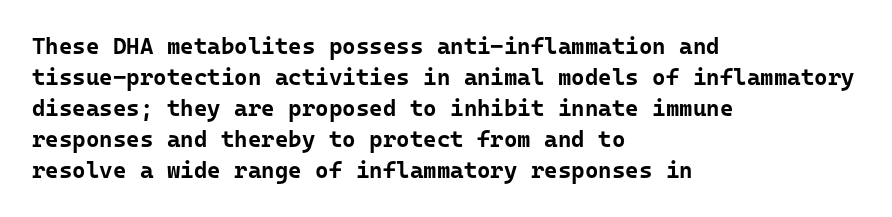
The image shows 23 px bold type, upright; set left-aligned, normal line spacing (1.35x), normal letter spacing, not underlined.
